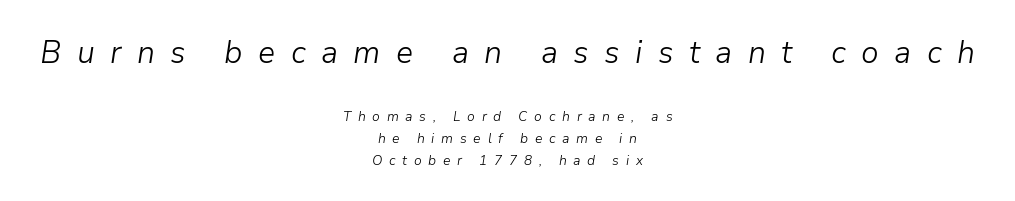
{"italic": "yes", "lean": "right", "slant_degrees": 9, "bold": "no", "weight": "light", "width": "normal", "stroke_contrast": "low", "x_height": "medium", "monospaced": "no", "underline": "no", "align": "center", "line_spacing": "normal", "line_spacing_ratio": 1.58, "letter_spacing": "wide", "letter_spacing_em": 0.48, "larger_block": "first", "size_ratio": 2.29, "glyph_px": 32}
